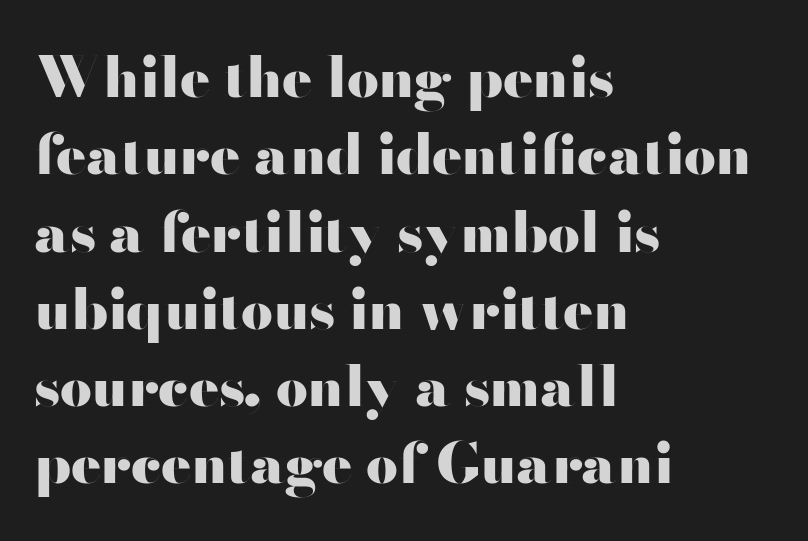
Q: Is the text bold? A: Yes.
Q: Is the text italic (slanted)? A: No, it is upright.
Q: Is the typeface a serif or a sans-serif typeface? A: Serif.
Q: Is the text underlined? A: No.
Q: How is the paragraph aligned? A: Left-aligned.
Q: Is the spacing between letters normal or unusually wide? A: Normal.
Q: Is the spacing between lines tight, normal or loose? A: Normal.
Q: Width (condensed, normal, or wide)? A: Wide.
Q: Stroke contrast? A: High.
Q: x-height? A: Small.
Q: Monospaced? A: No.
